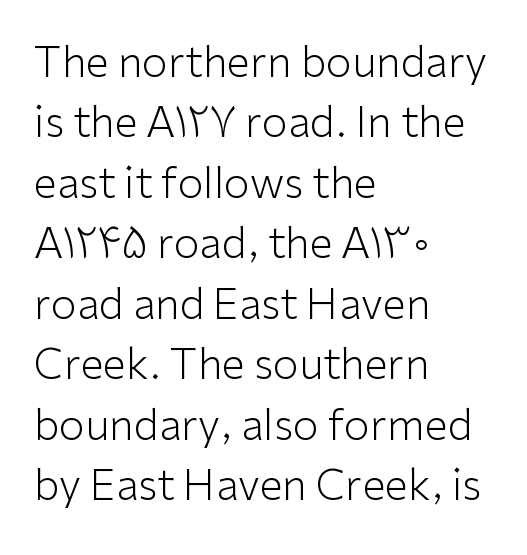
The image shows 42 px light sans-serif type, upright; set left-aligned, normal line spacing (1.44x), normal letter spacing, not underlined; low stroke contrast and a medium x-height.
